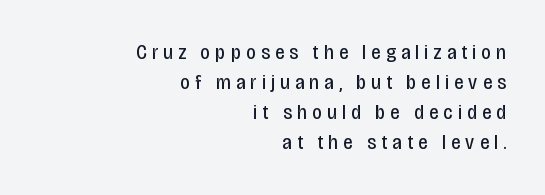
The image shows 21 px text type, upright; set right-aligned, normal line spacing (1.43x), unusually wide letter spacing (+0.25 em), not underlined.
